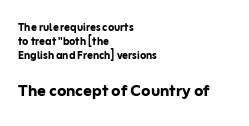
These words are printed bold, with thick strokes throughout. The space directly below the letters is spotless. The letters stand upright; this is a roman face. The passage is arranged the way most books set body copy — flush left. Each word holds together tightly as a unit, with standard inter-letter gaps.
